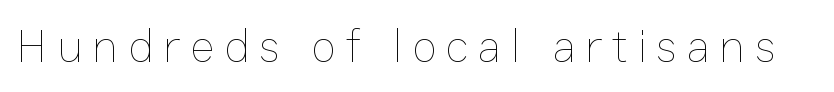
The image shows 47 px thin type, upright; set unusually wide letter spacing (+0.2 em), not underlined; low stroke contrast and a medium x-height.
